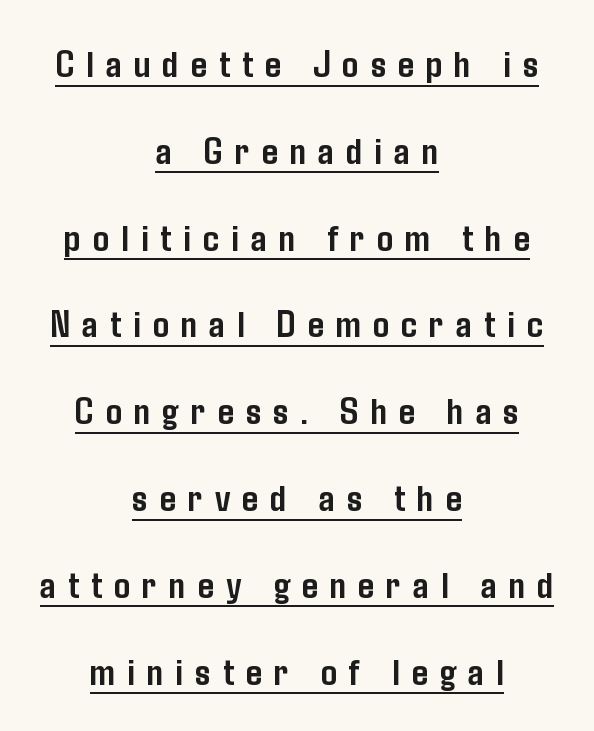
The image shows 40 px semibold, condensed sans-serif type, upright; set centered, loose line spacing (2.17x), unusually wide letter spacing (+0.3 em), underlined; low stroke contrast and a medium x-height.
